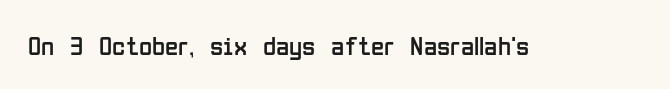
{"italic": "no", "bold": "no", "underline": "no", "letter_spacing": "normal", "letter_spacing_em": 0.0, "glyph_px": 27}
